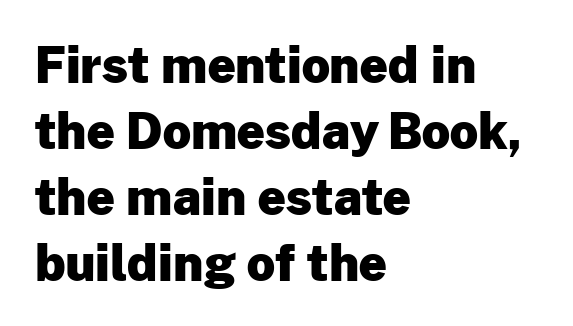
Q: Is the text bold? A: Yes.
Q: Is the text italic (slanted)? A: No, it is upright.
Q: Is the typeface a serif or a sans-serif typeface? A: Sans-serif.
Q: Is the text underlined? A: No.
Q: How is the paragraph aligned? A: Left-aligned.
Q: Is the spacing between letters normal or unusually wide? A: Normal.
Q: Is the spacing between lines tight, normal or loose? A: Normal.
Q: Width (condensed, normal, or wide)? A: Normal.
Q: Stroke contrast? A: Low.
Q: x-height? A: Medium.
Q: Monospaced? A: No.
